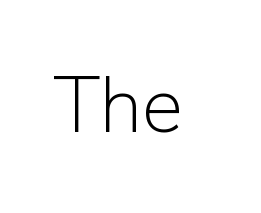
{"serif": "no", "italic": "no", "bold": "no", "weight": "light", "width": "normal", "stroke_contrast": "low", "x_height": "medium", "monospaced": "no", "underline": "no", "letter_spacing": "normal", "letter_spacing_em": 0.0, "glyph_px": 78}
